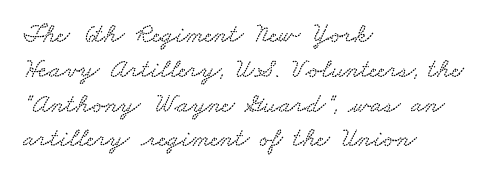
Only glyphs here, with clear space below each row. Students, note that the glyphs here touch the page at normal intervals. Regular leading. The ragged edge is on the right, which tells us the setting is flush left.
